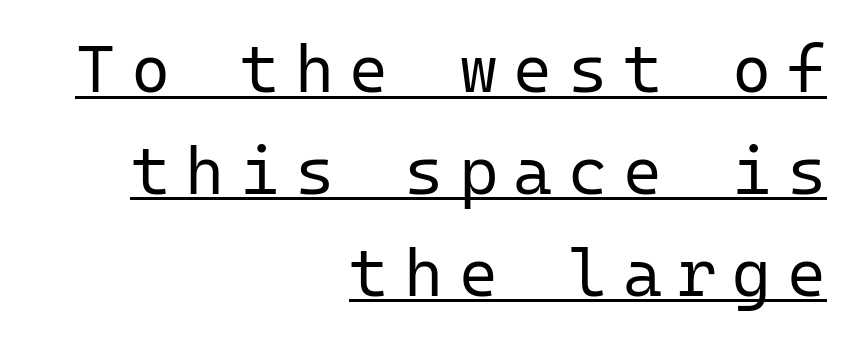
The image shows 67 px regular-weight sans-serif type, upright, monospaced; set right-aligned, normal line spacing (1.52x), unusually wide letter spacing (+0.23 em), underlined; low stroke contrast and a medium x-height.
